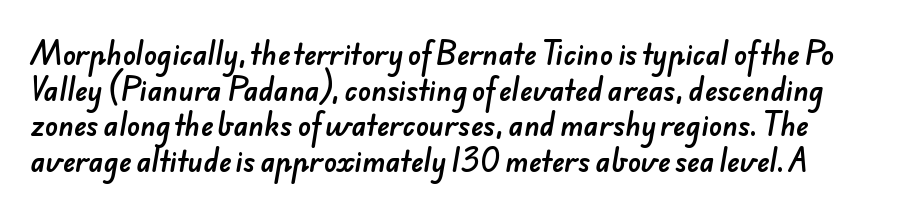
The image shows 27 px text type; set normal line spacing (1.32x), normal letter spacing, not underlined.
